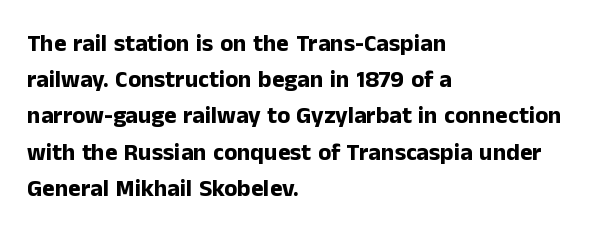
The image shows 24 px bold type, upright; set left-aligned, normal line spacing (1.51x), normal letter spacing, not underlined.
